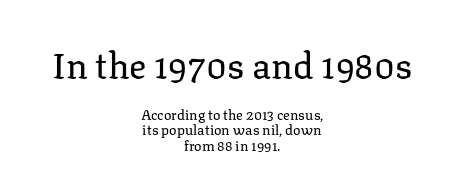
{"serif": "yes", "italic": "no", "bold": "no", "weight": "regular", "width": "normal", "stroke_contrast": "low", "x_height": "medium", "monospaced": "no", "underline": "no", "align": "center", "line_spacing": "tight", "line_spacing_ratio": 1.11, "letter_spacing": "normal", "letter_spacing_em": 0.0, "larger_block": "first", "size_ratio": 2.57, "glyph_px": 36}
